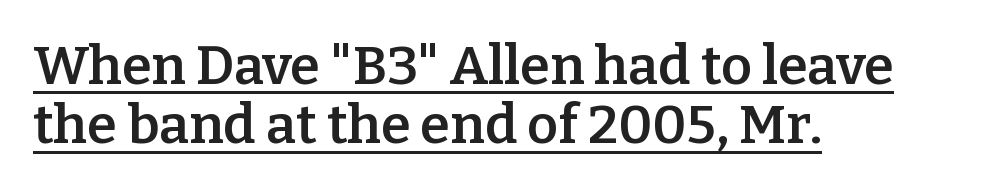
Q: Is the text bold? A: Semi-bold.
Q: Is the text italic (slanted)? A: No, it is upright.
Q: Is the typeface a serif or a sans-serif typeface? A: Serif.
Q: Is the text underlined? A: Yes.
Q: How is the paragraph aligned? A: Left-aligned.
Q: Is the spacing between letters normal or unusually wide? A: Normal.
Q: Is the spacing between lines tight, normal or loose? A: Tight.
Q: Width (condensed, normal, or wide)? A: Normal.
Q: Stroke contrast? A: Low.
Q: x-height? A: Medium.
Q: Monospaced? A: No.
